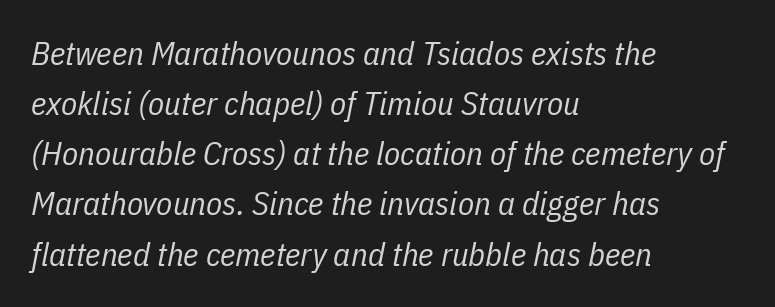
Q: Is the text bold? A: No.
Q: Is the text italic (slanted)? A: Yes, it leans right by about 11 degrees.
Q: Is the text underlined? A: No.
Q: How is the paragraph aligned? A: Left-aligned.
Q: Is the spacing between letters normal or unusually wide? A: Normal.
Q: Is the spacing between lines tight, normal or loose? A: Normal.
Q: Width (condensed, normal, or wide)? A: Condensed.
Q: Stroke contrast? A: Low.
Q: x-height? A: Medium.
Q: Monospaced? A: No.
